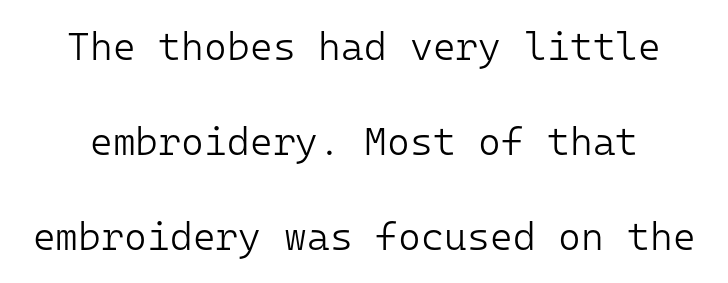
Anything drawn beneath the words? Only blank space. Looks like terminal output: every glyph gets an equal slot. Is the letter spacing exaggerated? No — it looks like the ordinary default. A typesetter would label this face a sans. The font is comparable to plain body text, perhaps lighter.
